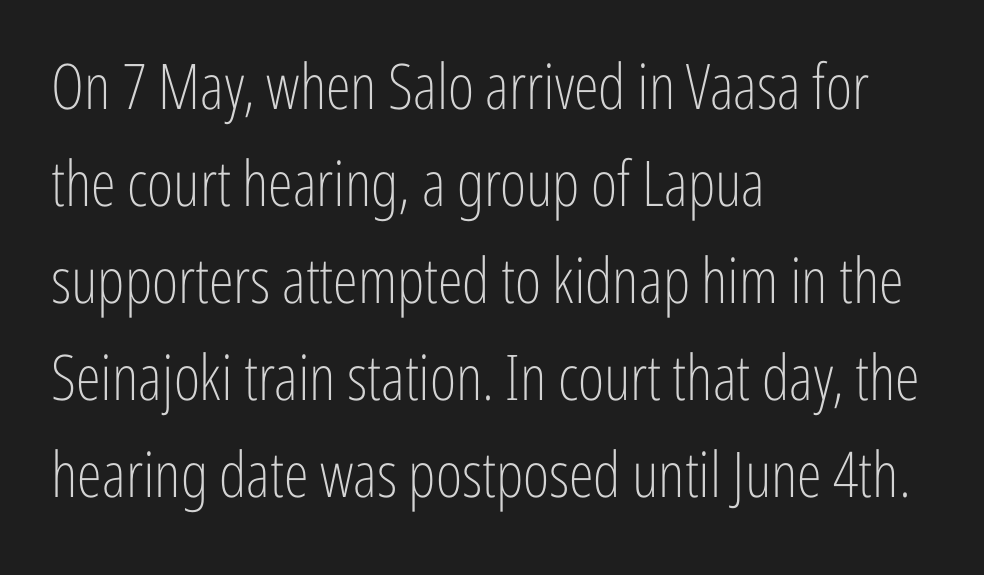
{"serif": "no", "italic": "no", "bold": "no", "weight": "light", "width": "condensed", "stroke_contrast": "low", "x_height": "medium", "monospaced": "no", "underline": "no", "align": "left", "line_spacing": "normal", "line_spacing_ratio": 1.54, "letter_spacing": "normal", "letter_spacing_em": 0.0, "glyph_px": 63}
